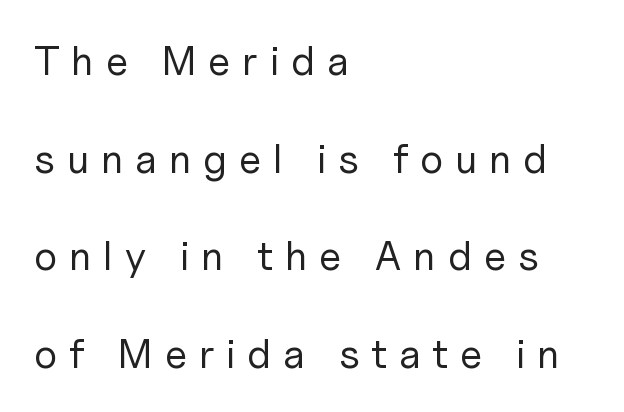
The image shows 41 px regular-weight sans-serif type, upright; set left-aligned, loose line spacing (2.38x), unusually wide letter spacing (+0.29 em), not underlined; low stroke contrast and a medium x-height.
